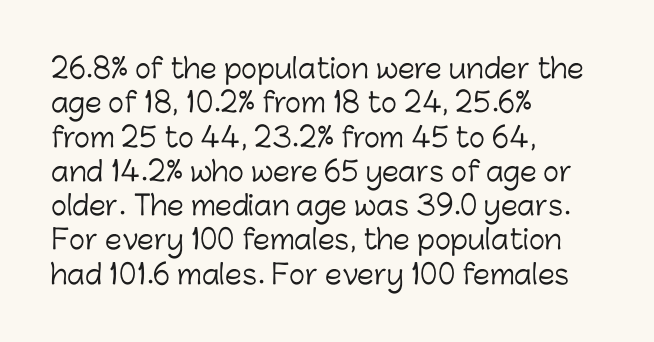
Q: Is the text bold? A: No.
Q: Is the text italic (slanted)? A: No, it is upright.
Q: Is the text underlined? A: No.
Q: How is the paragraph aligned? A: Left-aligned.
Q: Is the spacing between letters normal or unusually wide? A: Normal.
Q: Is the spacing between lines tight, normal or loose? A: Normal.
